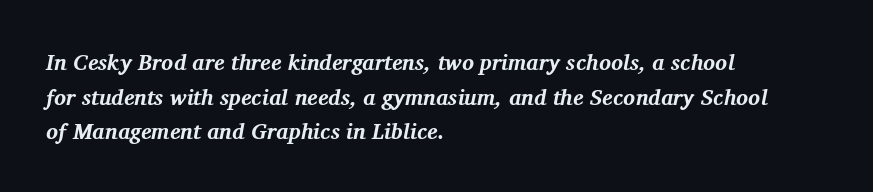
The space beneath each line is pristine and unruled. Evenly set lines give the paragraph a standard silhouette. The lines are quadded left. Notice how thick the strokes are: this is what a full bold looks like.
